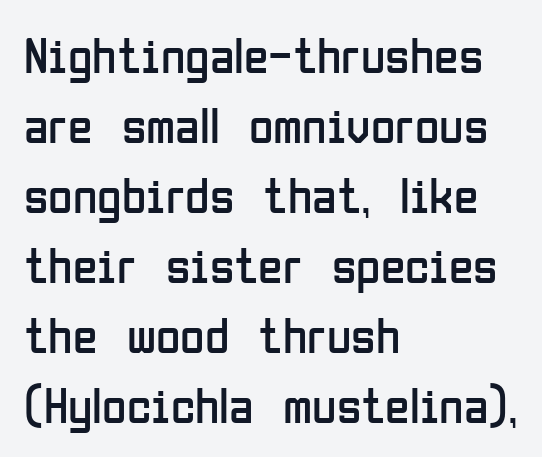
Weight: regular or lighter. Posture: straight, roman, zero tilt. The typesetter chose a ragged-right arrangement here. Default kerning and tracking; the words read as compact shapes. Rule under the text: the space is simply empty. The face used here is a sans, in the tradition of grotesques and geometrics.
